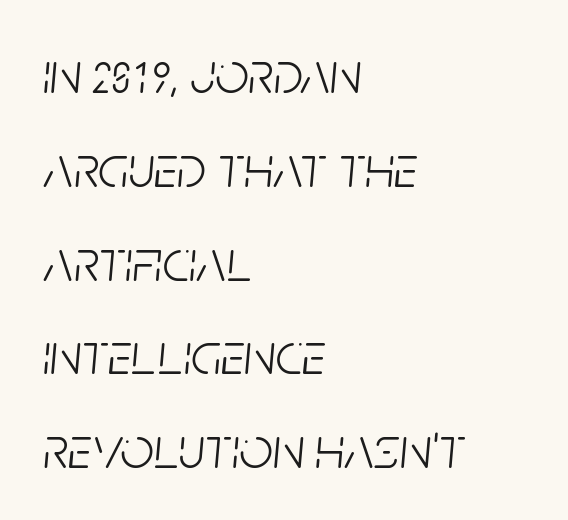
The image shows 59 px light, condensed type, italic (leaning right); set left-aligned, normal line spacing (1.59x), normal letter spacing, not underlined; low stroke contrast and a large x-height.
